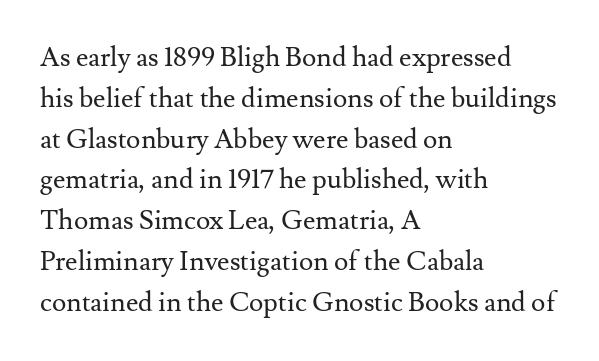
{"italic": "no", "bold": "no", "underline": "no", "align": "left", "line_spacing": "normal", "line_spacing_ratio": 1.51, "letter_spacing": "normal", "letter_spacing_em": 0.0, "glyph_px": 27}
